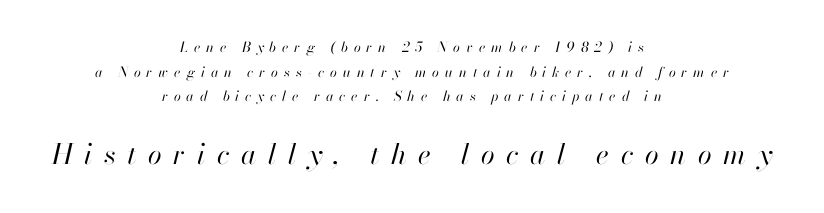
{"italic": "yes", "lean": "right", "slant_degrees": 13, "bold": "no", "weight": "regular", "width": "normal", "stroke_contrast": "high", "x_height": "small", "monospaced": "no", "underline": "no", "align": "center", "line_spacing_ratio": 1.76, "letter_spacing": "wide", "letter_spacing_em": 0.42, "larger_block": "second", "size_ratio": 2.0, "glyph_px": 28}
